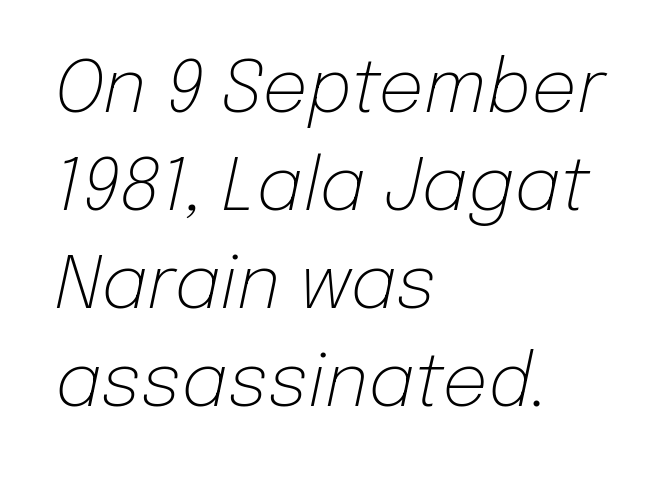
Q: Is the text bold? A: No.
Q: Is the text italic (slanted)? A: Yes, it leans right by about 12 degrees.
Q: Is the text underlined? A: No.
Q: How is the paragraph aligned? A: Left-aligned.
Q: Is the spacing between letters normal or unusually wide? A: Normal.
Q: Is the spacing between lines tight, normal or loose? A: Normal.
Q: Width (condensed, normal, or wide)? A: Normal.
Q: Stroke contrast? A: Low.
Q: x-height? A: Medium.
Q: Monospaced? A: No.
